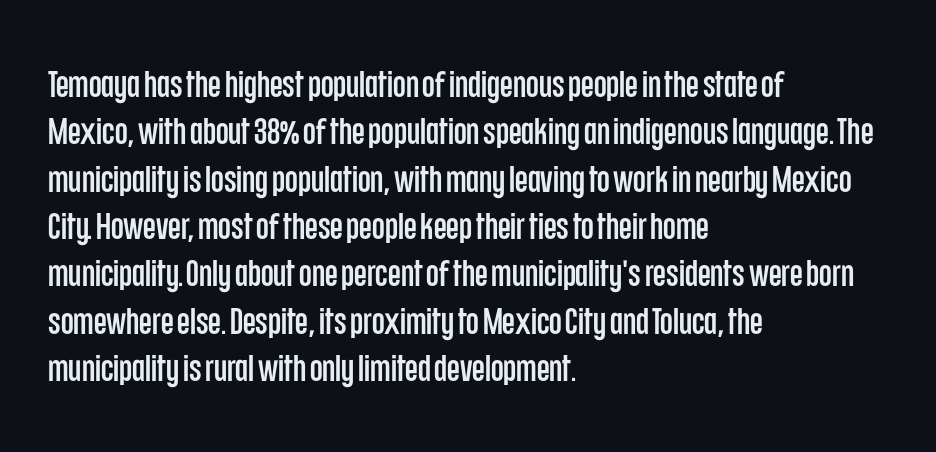
Q: Is the text italic (slanted)? A: No, it is upright.
Q: Is the typeface a serif or a sans-serif typeface? A: Sans-serif.
Q: Is the text underlined? A: No.
Q: How is the paragraph aligned? A: Left-aligned.
Q: Is the spacing between letters normal or unusually wide? A: Normal.
Q: Is the spacing between lines tight, normal or loose? A: Normal.
Q: Width (condensed, normal, or wide)? A: Condensed.
Q: Stroke contrast? A: Low.
Q: x-height? A: Large.
Q: Monospaced? A: No.
